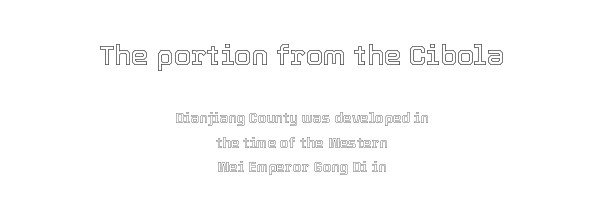
These lines stack symmetrically, like a column narrowing and widening about its center. Two sizes are in play, and the larger belongs to the first block. Lines of text with bare space underneath. The rendering uses natural spacing where letterforms have individual widths.
